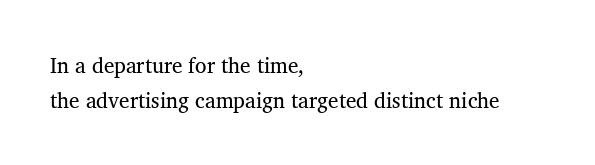
This rendering uses left alignment, leaving the right contour irregular. Vertical spacing — default. Rendered with straight, roman letterforms. Check under the words: just untouched page.
